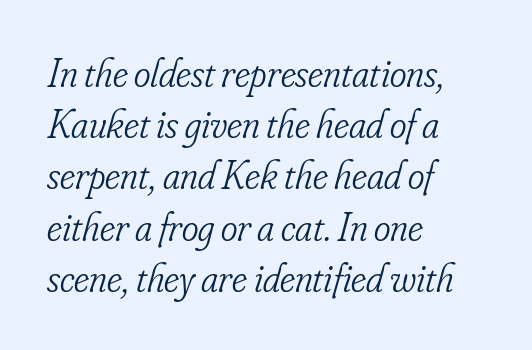
The image shows 40 px light, condensed serif type, italic (leaning right); set left-aligned, normal line spacing (1.28x), normal letter spacing, not underlined; low stroke contrast and a small x-height.
